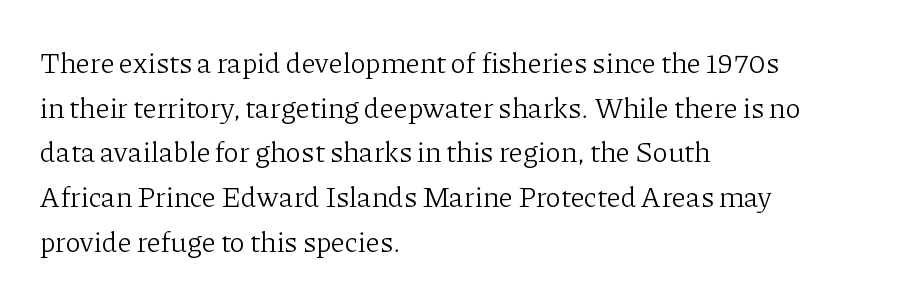
{"serif": "yes", "italic": "no", "bold": "no", "weight": "light", "width": "normal", "stroke_contrast": "low", "x_height": "medium", "monospaced": "no", "underline": "no", "align": "left", "line_spacing": "normal", "line_spacing_ratio": 1.54, "letter_spacing": "normal", "letter_spacing_em": 0.0, "glyph_px": 29}
